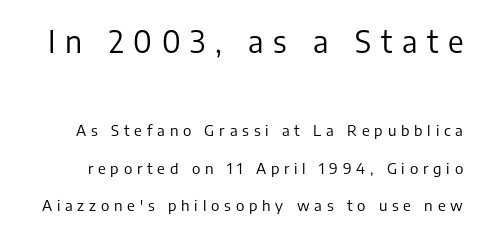
Line spacing here is loose. This sample has the flowing, uneven cadence of proportional lettering. Visually, the top section dominates because its glyphs are scaled up. Underline: absent. No italicization has been applied; the sample stays upright. These glyphs show unthickened strokes, regular width or finer.
